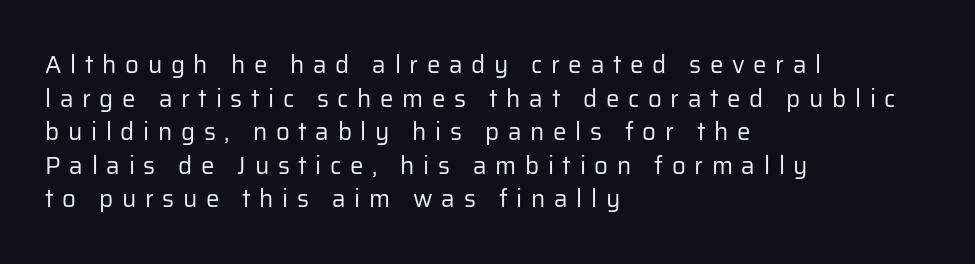
A clean baseline with only descenders dipping below it. Compared with a centered layout, this one pins lines to the left instead. You could only call the tracking loose — the letters float apart. Compared with a typical body face, this is equally light or lighter still. The font's upright variant was chosen for this text. These lines sit exactly where default settings would place them.
